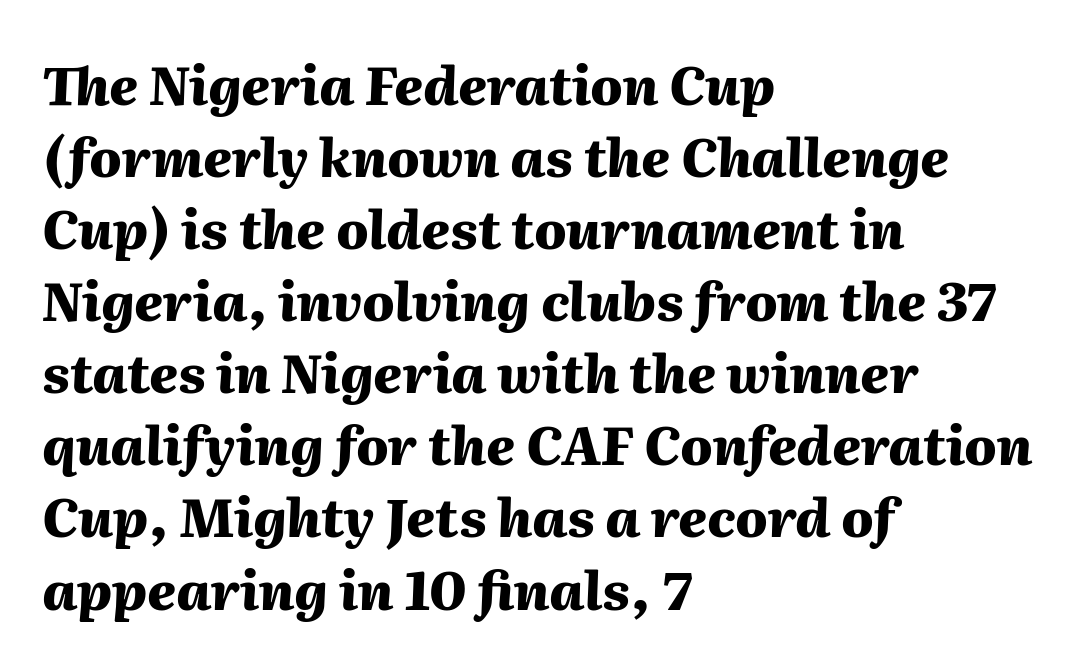
{"italic": "yes", "lean": "right", "slant_degrees": 2, "bold": "yes", "weight": "heavy", "width": "normal", "stroke_contrast": "medium", "x_height": "medium", "monospaced": "no", "underline": "no", "align": "left", "line_spacing": "normal", "line_spacing_ratio": 1.36, "letter_spacing": "normal", "letter_spacing_em": 0.0, "glyph_px": 53}
